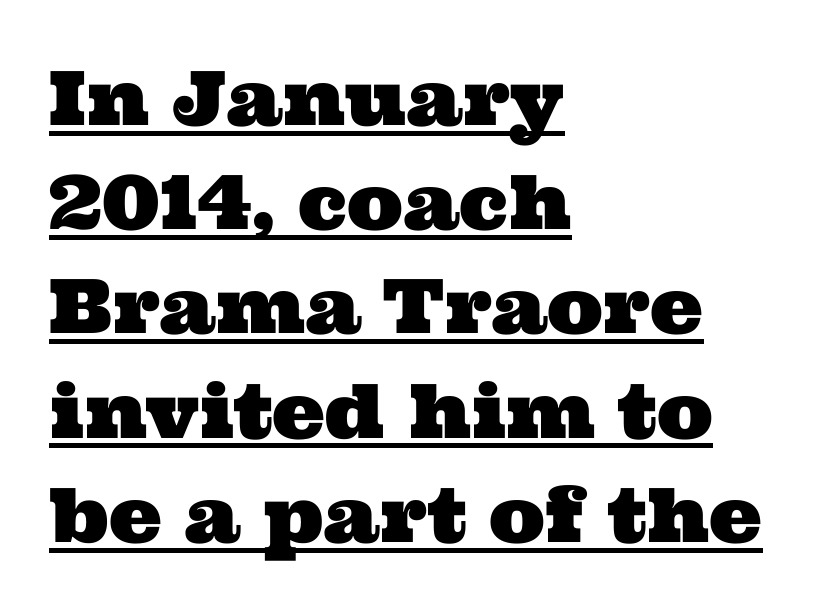
{"serif": "yes", "width": "wide", "stroke_contrast": "medium", "x_height": "medium", "monospaced": "no", "underline": "yes", "align": "left", "line_spacing": "normal", "line_spacing_ratio": 1.39, "letter_spacing": "normal", "letter_spacing_em": 0.0, "glyph_px": 75}
